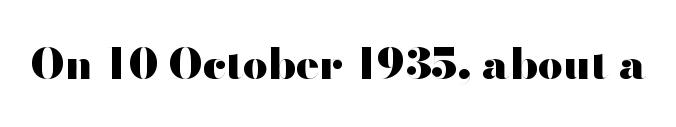
Q: Is the text bold? A: Yes.
Q: Is the text italic (slanted)? A: No, it is upright.
Q: Is the typeface a serif or a sans-serif typeface? A: Sans-serif.
Q: Is the text underlined? A: No.
Q: Is the spacing between letters normal or unusually wide? A: Normal.
Q: Width (condensed, normal, or wide)? A: Wide.
Q: Stroke contrast? A: High.
Q: x-height? A: Small.
Q: Monospaced? A: No.
